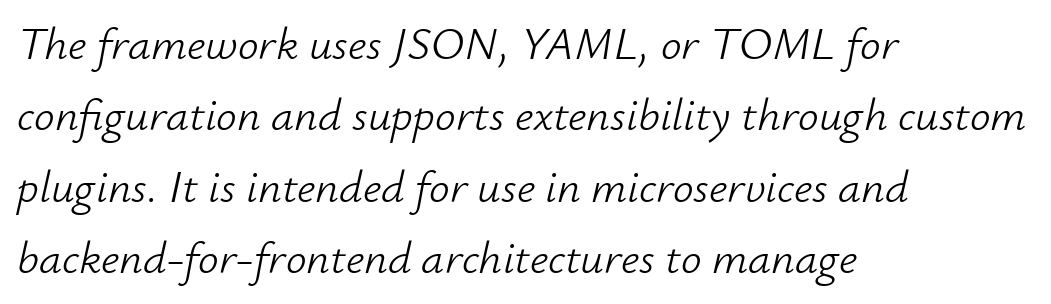
Compared with ordinary roman type, these characters are visibly tilted. These lines are rendered in a variable-pitch font. Letters rest on an invisible, unmarked baseline. Evenly set lines give the paragraph a standard silhouette. Weight class: somewhere from thin through regular.
